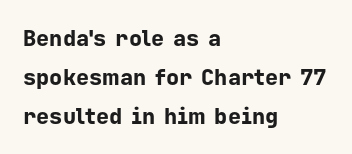
Q: Is the text bold? A: Yes.
Q: Is the text italic (slanted)? A: No, it is upright.
Q: Is the text underlined? A: No.
Q: How is the paragraph aligned? A: Left-aligned.
Q: Is the spacing between letters normal or unusually wide? A: Normal.
